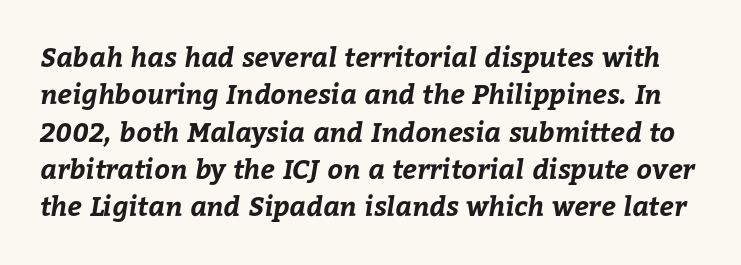
Q: Is the text bold? A: Yes.
Q: Is the text underlined? A: No.
Q: Is the spacing between letters normal or unusually wide? A: Normal.
Q: Is the spacing between lines tight, normal or loose? A: Normal.
